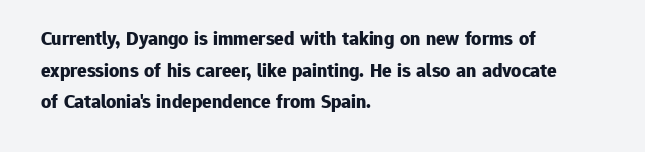
{"italic": "no", "bold": "yes", "underline": "no", "align": "left", "line_spacing": "normal", "line_spacing_ratio": 1.58, "letter_spacing": "normal", "letter_spacing_em": 0.0, "glyph_px": 20}
